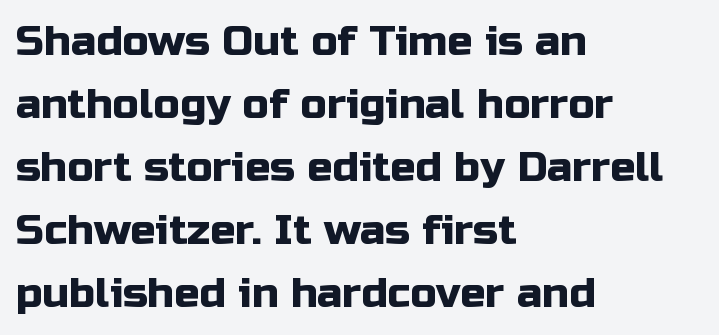
Q: Is the text italic (slanted)? A: No, it is upright.
Q: Is the typeface a serif or a sans-serif typeface? A: Sans-serif.
Q: Is the text underlined? A: No.
Q: How is the paragraph aligned? A: Left-aligned.
Q: Is the spacing between letters normal or unusually wide? A: Normal.
Q: Is the spacing between lines tight, normal or loose? A: Normal.
Q: Width (condensed, normal, or wide)? A: Normal.
Q: Stroke contrast? A: Low.
Q: x-height? A: Medium.
Q: Monospaced? A: No.
